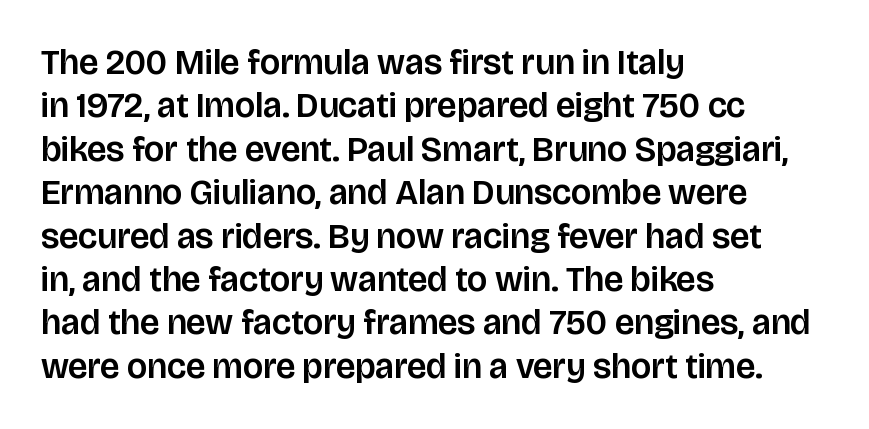
The image shows 35 px sans-serif type, upright; set left-aligned, line spacing 1.24x, normal letter spacing, not underlined; low stroke contrast and a large x-height.
